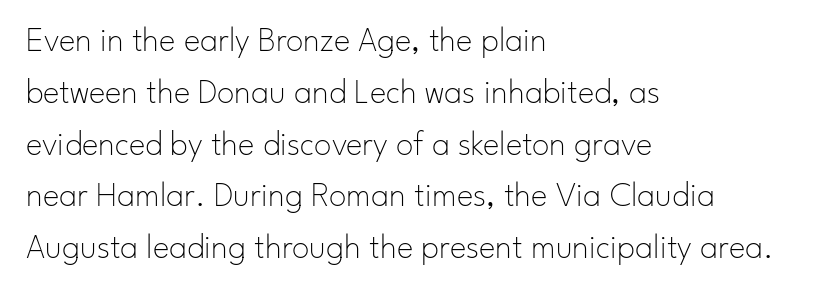
This block has exactly the height ordinary leading produces. The axis of the letterforms is exactly vertical. Observe the absence of serifs on each vertical stroke in this sample. The tracking reads as untouched default to a designer's eye. Here the designer chose a conventional face with non-uniform glyph widths. Visually the block forms a straight wall on the left and a jagged coastline on the right.
